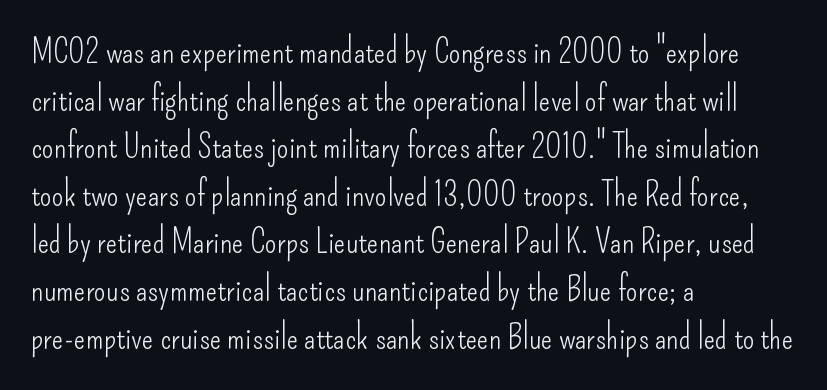
A typesetter would call this leading conventional body-copy spacing. The passage shown is not underscored anywhere. The line texture is even and compact thanks to regular tracking. The typeface chosen for these lines omits serifs. Posture: vertical. Ink coverage per letter is moderate at most.
